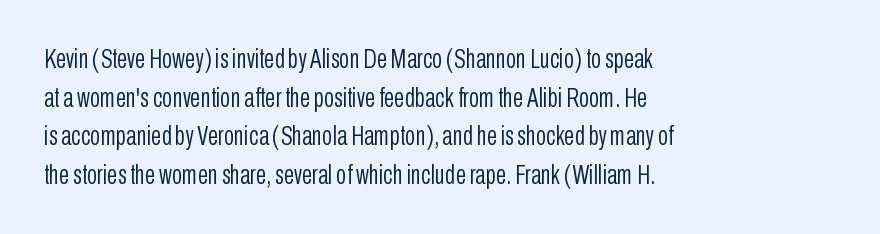
Q: Is the text bold? A: No.
Q: Is the text italic (slanted)? A: No, it is upright.
Q: Is the text underlined? A: No.
Q: How is the paragraph aligned? A: Left-aligned.
Q: Is the spacing between letters normal or unusually wide? A: Normal.
Q: Is the spacing between lines tight, normal or loose? A: Normal.
